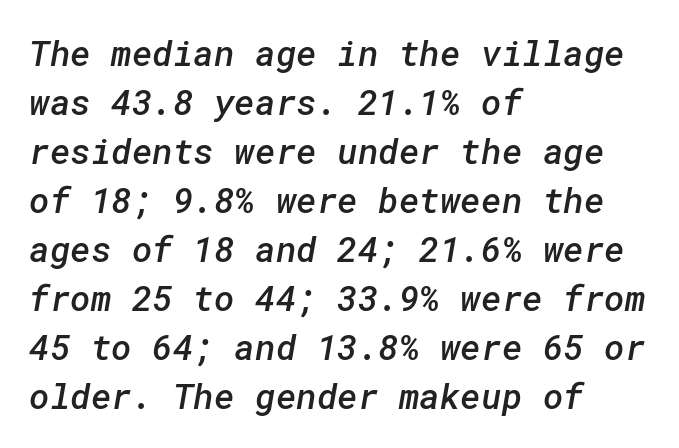
The image shows 35 px semibold sans-serif type; set left-aligned, normal line spacing (1.4x), normal letter spacing, not underlined; low stroke contrast and a medium x-height.
